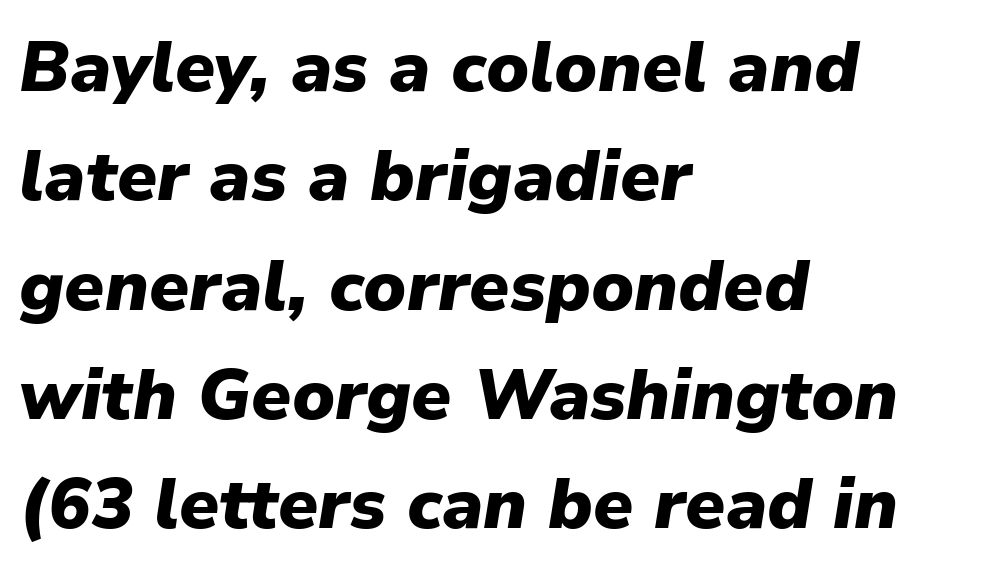
The horizontal fit of the characters is conventional and even. This sample is left-justified, so line endings fall wherever the words run out. What weight is shown? A full bold with thick strokes. Varying glyph widths throughout — classic text-font behaviour. Has an underline been added? It has not.
